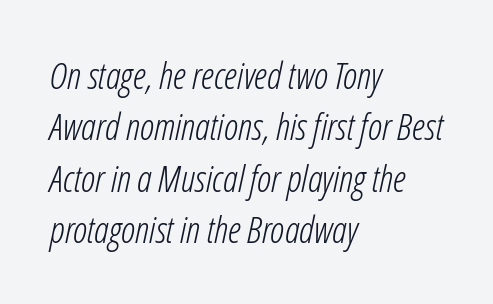
{"italic": "yes", "lean": "right", "slant_degrees": 12, "bold": "no", "weight": "light", "width": "condensed", "stroke_contrast": "low", "x_height": "medium", "monospaced": "no", "underline": "no", "align": "left", "line_spacing": "normal", "line_spacing_ratio": 1.39, "letter_spacing": "normal", "letter_spacing_em": 0.0, "glyph_px": 37}
